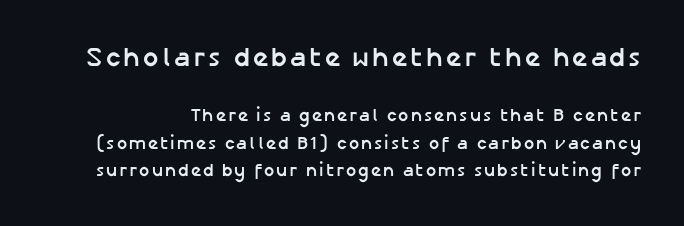
The image shows 27 px bold type, upright; set normal line spacing (1.51x), not underlined; the first (top) block is 1.5x larger.
